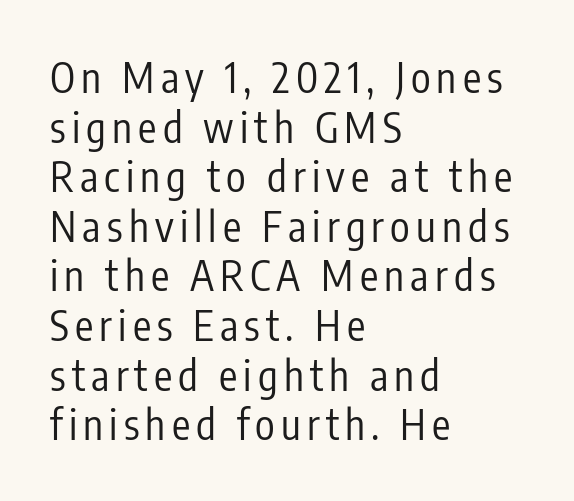
The specimen reads as upright at a glance. Honestly, there is no underline to notice here at all. Serif or sans? Sans — the stroke terminals are bare. Nothing heavy about these letters — not bold at all.
